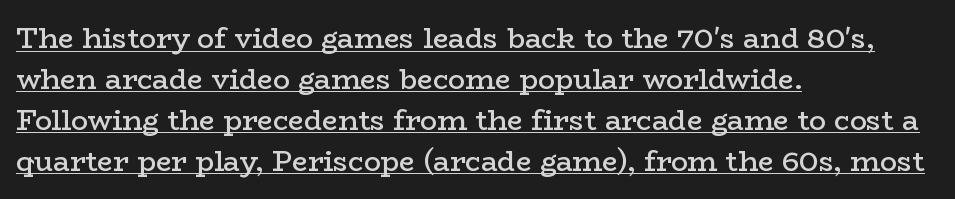
Q: Is the text bold? A: Semi-bold.
Q: Is the text italic (slanted)? A: No, it is upright.
Q: Is the typeface a serif or a sans-serif typeface? A: Serif.
Q: Is the text underlined? A: Yes.
Q: How is the paragraph aligned? A: Left-aligned.
Q: Is the spacing between letters normal or unusually wide? A: Normal.
Q: Is the spacing between lines tight, normal or loose? A: Normal.
Q: Width (condensed, normal, or wide)? A: Wide.
Q: Stroke contrast? A: Low.
Q: x-height? A: Medium.
Q: Monospaced? A: No.
